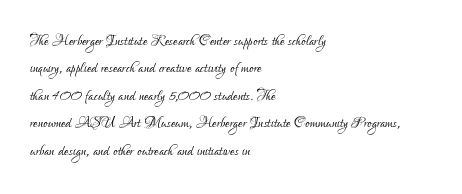
The image shows 20 px text type; set left-aligned, normal line spacing (1.37x), normal letter spacing, not underlined.
